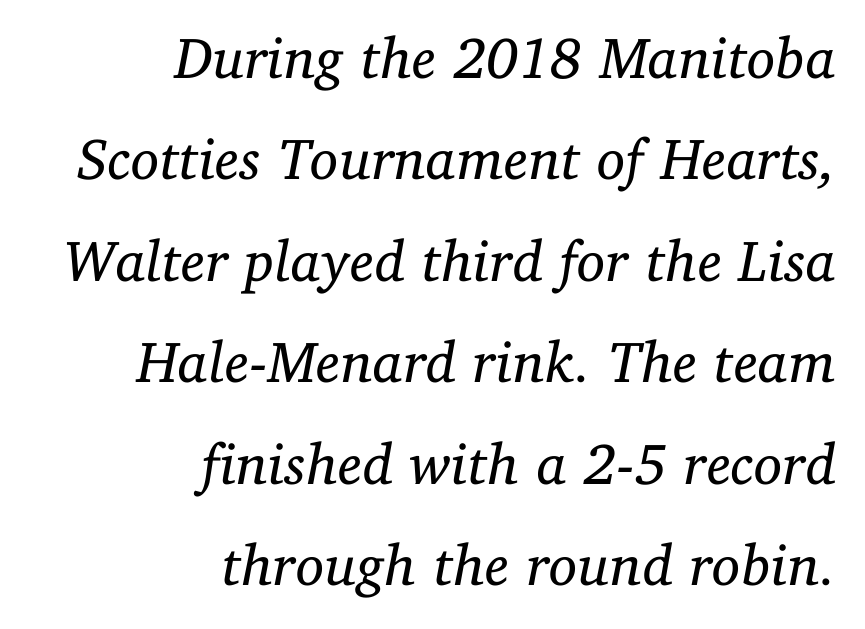
Regarding serifs, this sample has them. The specimen omits any rule beneath the text block's lines. A typesetter would mark this as italic. The letters advance in unequal steps, a hallmark of proportional type. Unbolded letterforms with no extra heft. The passage shown has conventional tracking throughout.
